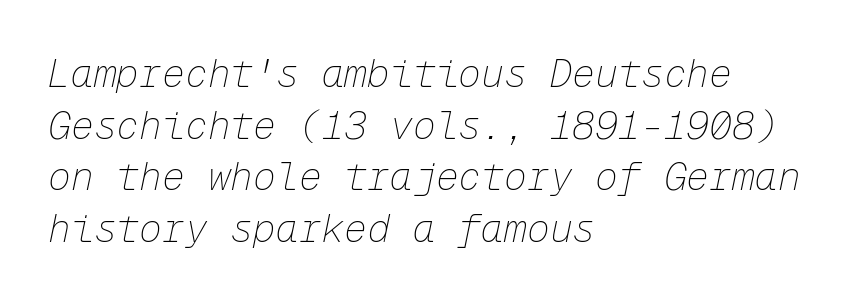
{"italic": "yes", "lean": "right", "slant_degrees": 12, "bold": "no", "weight": "thin", "width": "normal", "stroke_contrast": "low", "x_height": "medium", "monospaced": "yes", "underline": "no", "align": "left", "line_spacing": "normal", "line_spacing_ratio": 1.36, "letter_spacing": "normal", "letter_spacing_em": 0.0, "glyph_px": 38}
